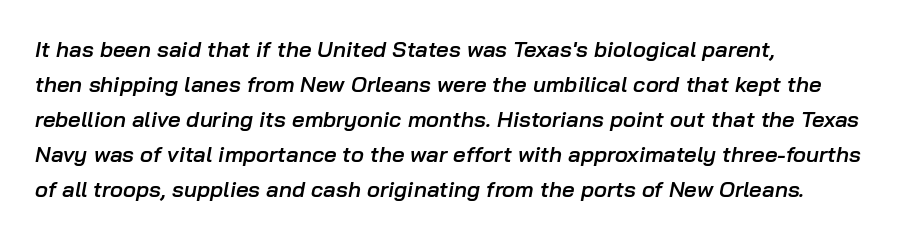
The image shows 22 px text type, italic (leaning right); set left-aligned, normal line spacing (1.59x), normal letter spacing, not underlined.
